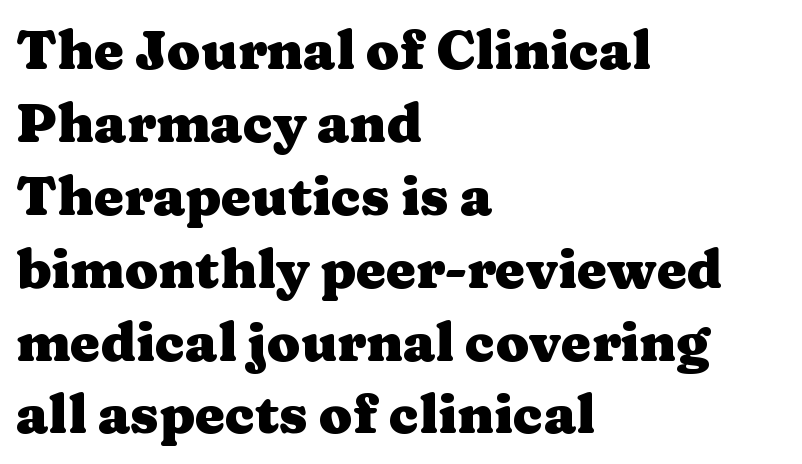
The image shows 54 px heavy, wide serif type, upright; set left-aligned, normal line spacing (1.35x), normal letter spacing, not underlined; medium stroke contrast and a medium x-height.
